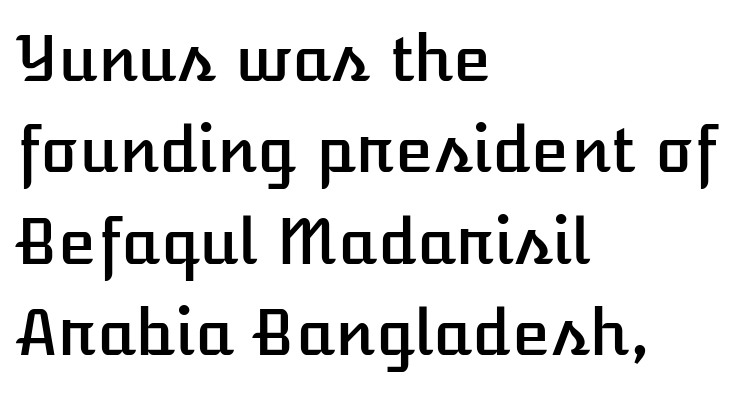
The image shows 63 px text type, upright; set left-aligned, normal line spacing (1.45x), normal letter spacing, not underlined; low stroke contrast and a medium x-height.
